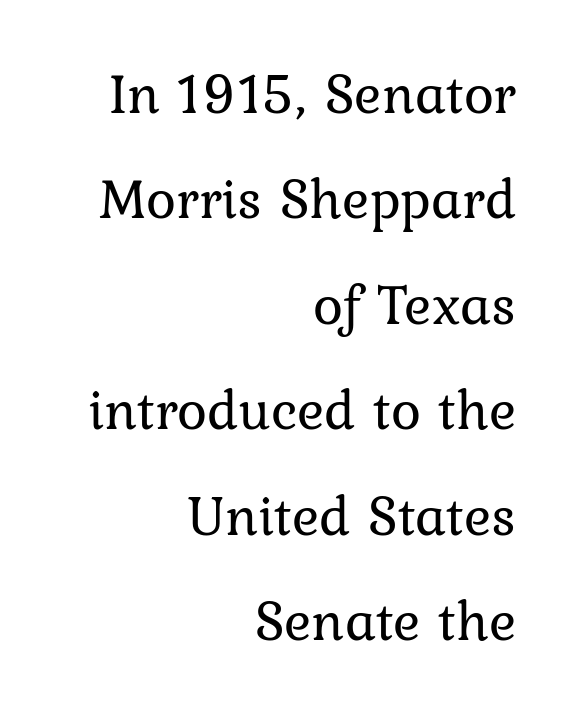
The image shows 57 px regular-weight serif type, upright; set right-aligned, line spacing 1.85x, normal letter spacing, not underlined; low stroke contrast and a medium x-height.
